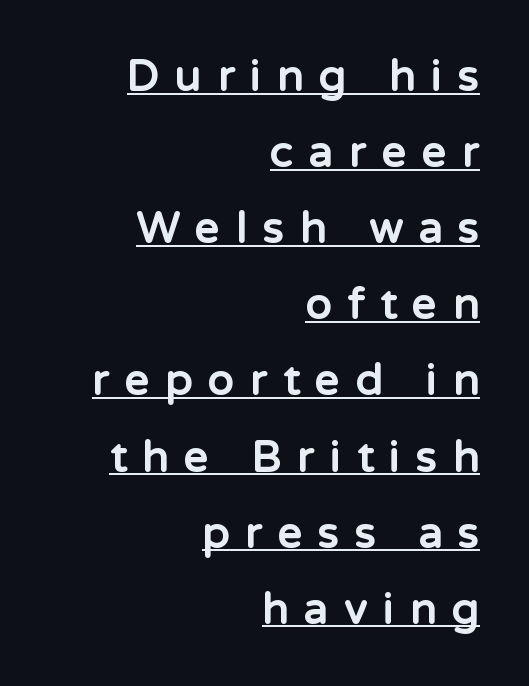
Q: Is the text bold? A: Yes.
Q: Is the text italic (slanted)? A: No, it is upright.
Q: Is the typeface a serif or a sans-serif typeface? A: Sans-serif.
Q: Is the text underlined? A: Yes.
Q: How is the paragraph aligned? A: Right-aligned.
Q: Is the spacing between letters normal or unusually wide? A: Unusually wide.
Q: Width (condensed, normal, or wide)? A: Normal.
Q: Stroke contrast? A: Low.
Q: x-height? A: Medium.
Q: Monospaced? A: No.
